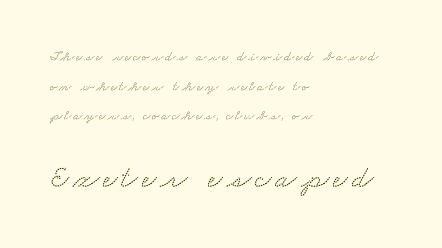
{"serif": "yes", "width": "wide", "stroke_contrast": "low", "x_height": "small", "monospaced": "no", "underline": "no", "align": "left", "line_spacing": "loose", "line_spacing_ratio": 2.12, "larger_block": "second", "size_ratio": 2.29, "glyph_px": 32}
